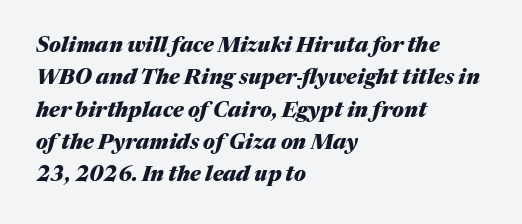
The image shows 21 px bold type, italic (leaning right); set left-aligned, normal line spacing (1.54x), normal letter spacing, not underlined.
